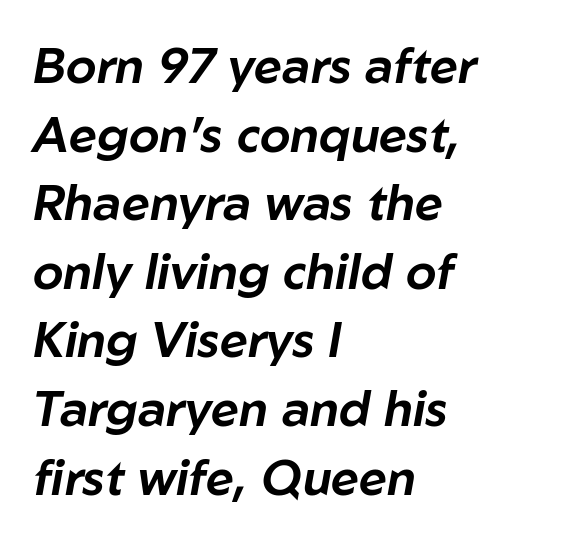
{"italic": "yes", "lean": "right", "slant_degrees": 10, "width": "normal", "stroke_contrast": "low", "x_height": "medium", "monospaced": "no", "underline": "no", "align": "left", "line_spacing": "normal", "line_spacing_ratio": 1.4, "letter_spacing": "normal", "letter_spacing_em": 0.0, "glyph_px": 49}
